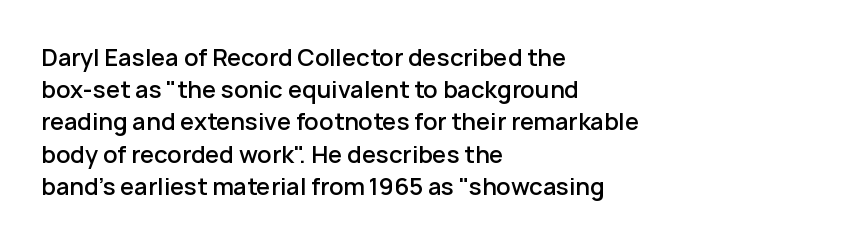
The image shows 23 px text type, upright; set left-aligned, normal line spacing (1.4x), normal letter spacing, not underlined.
